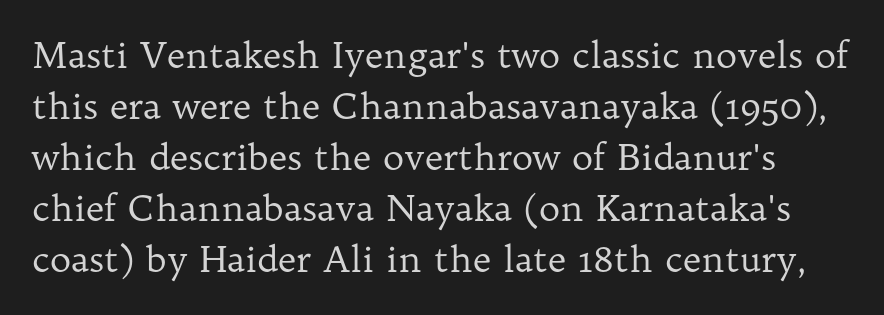
The image shows 36 px regular-weight serif type, upright; set normal line spacing (1.42x), normal letter spacing, not underlined; low stroke contrast and a medium x-height.
